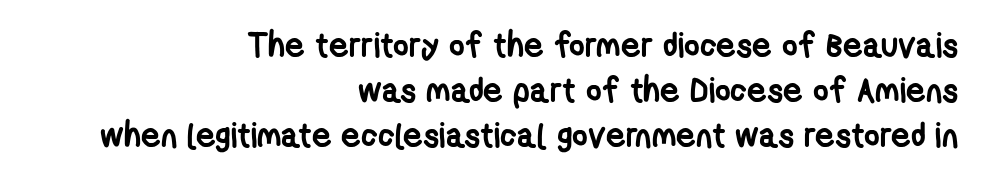
{"serif": "no", "bold": "yes", "weight": "semibold", "width": "condensed", "stroke_contrast": "low", "x_height": "medium", "monospaced": "no", "underline": "no", "align": "right", "line_spacing": "normal", "line_spacing_ratio": 1.33, "letter_spacing": "normal", "letter_spacing_em": 0.0, "glyph_px": 34}
